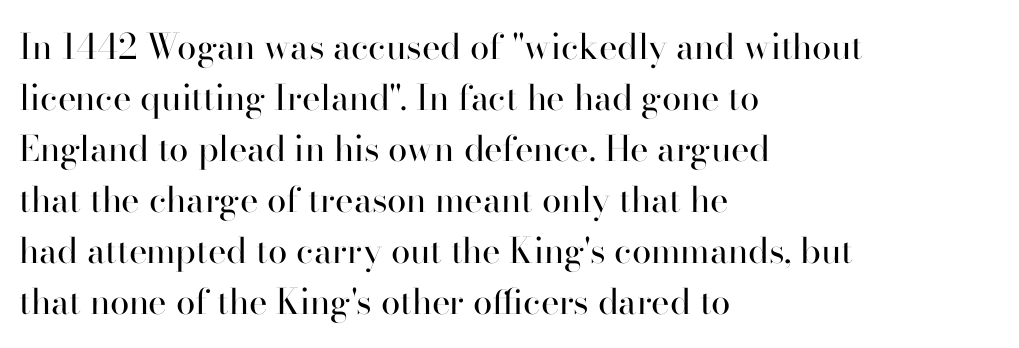
These glyphs show unthickened strokes, regular width or finer. Students, observe: this is what conventionally led text looks like. When letters stand straight like this, we call the style roman or upright. You could not count columns in this text — the font is proportionally spaced.
